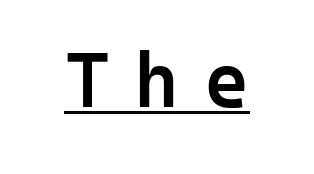
{"serif": "no", "italic": "no", "bold": "semi", "weight": "semibold", "width": "normal", "stroke_contrast": "low", "x_height": "medium", "monospaced": "yes", "underline": "yes", "letter_spacing": "wide", "letter_spacing_em": 0.32, "glyph_px": 77}
